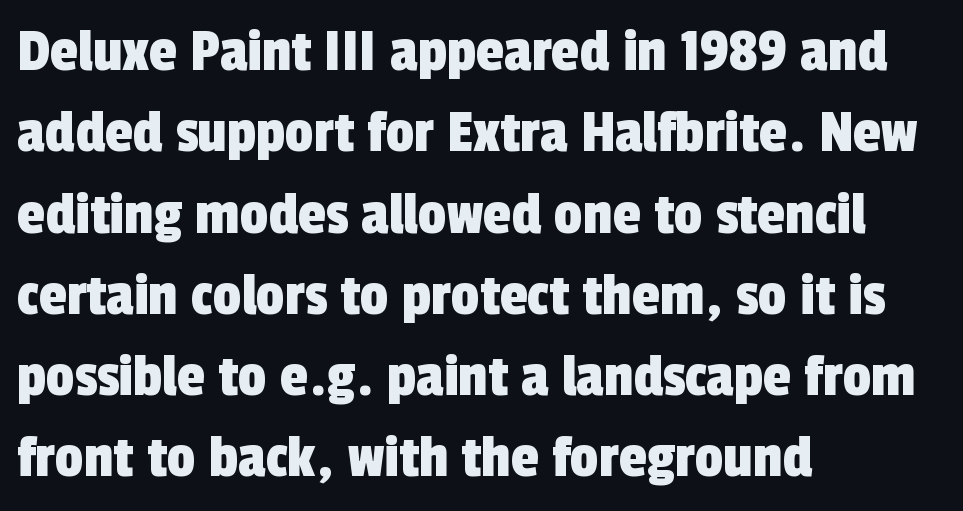
The compositor pushed each line to the left boundary. Students, observe: this is what conventionally led text looks like. Does extra space separate the letters? No, they use regular spacing. Nobody drew a line under any word here.
